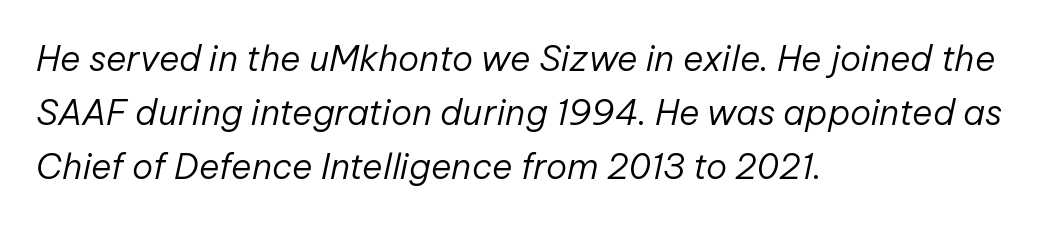
Q: Is the text bold? A: No.
Q: Is the text italic (slanted)? A: Yes, it leans right by about 12 degrees.
Q: Is the text underlined? A: No.
Q: How is the paragraph aligned? A: Left-aligned.
Q: Is the spacing between letters normal or unusually wide? A: Normal.
Q: Is the spacing between lines tight, normal or loose? A: Normal.
Q: Width (condensed, normal, or wide)? A: Normal.
Q: Stroke contrast? A: Low.
Q: x-height? A: Medium.
Q: Monospaced? A: No.
